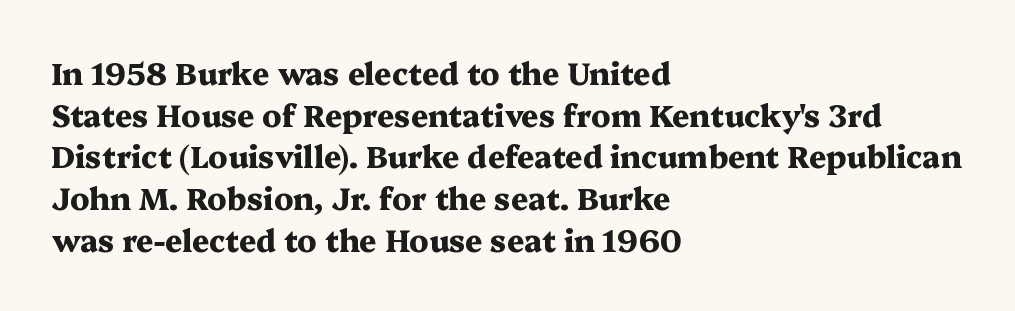
Q: Is the text bold? A: Yes.
Q: Is the text italic (slanted)? A: No, it is upright.
Q: Is the typeface a serif or a sans-serif typeface? A: Serif.
Q: Is the text underlined? A: No.
Q: How is the paragraph aligned? A: Left-aligned.
Q: Is the spacing between letters normal or unusually wide? A: Normal.
Q: Is the spacing between lines tight, normal or loose? A: Normal.
Q: Width (condensed, normal, or wide)? A: Wide.
Q: Stroke contrast? A: Medium.
Q: x-height? A: Medium.
Q: Monospaced? A: No.
